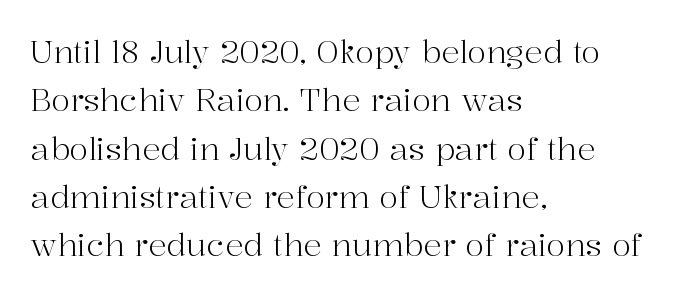
{"serif": "yes", "italic": "no", "bold": "no", "weight": "light", "width": "normal", "stroke_contrast": "high", "x_height": "medium", "monospaced": "no", "underline": "no", "align": "left", "line_spacing": "normal", "line_spacing_ratio": 1.56, "letter_spacing": "normal", "letter_spacing_em": 0.0, "glyph_px": 31}
